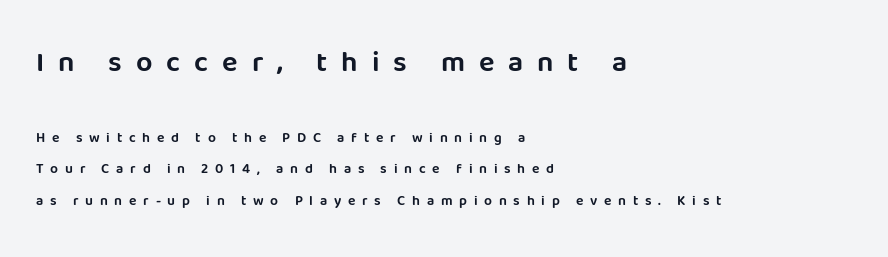
The image shows 29 px sans-serif type, upright; set left-aligned, loose line spacing (2.26x), unusually wide letter spacing (+0.48 em), not underlined; the first (top) block is 2.07x larger; low stroke contrast and a large x-height.
